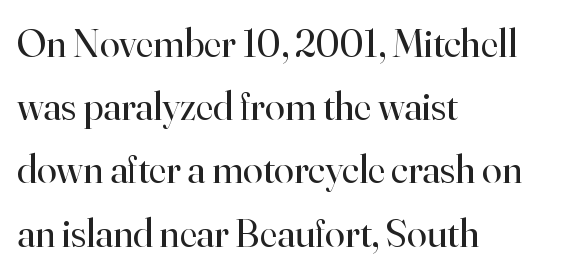
Honestly, the letter spacing is just normal — you wouldn't notice it. Stems here are at most as thick as an everyday book face. This sample has the flowing, uneven cadence of proportional lettering. This is roman type, the default non-slanted kind.
